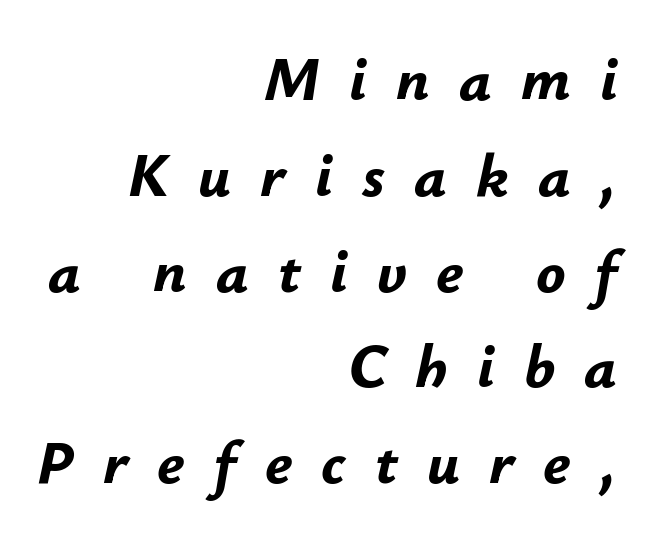
The image shows 61 px bold type, italic (leaning right); set right-aligned, normal line spacing (1.57x), unusually wide letter spacing (+0.48 em), not underlined; low stroke contrast and a small x-height.
